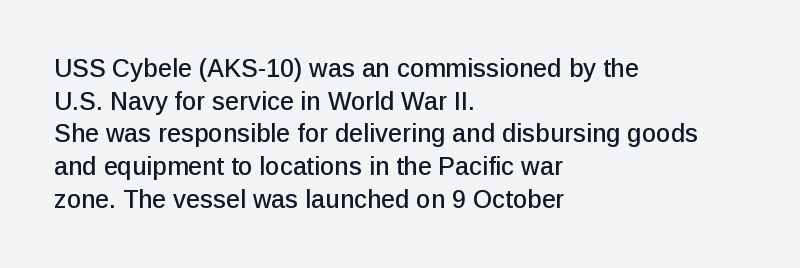
The image shows 25 px text type, upright; set left-aligned, normal line spacing (1.31x), normal letter spacing, not underlined.
